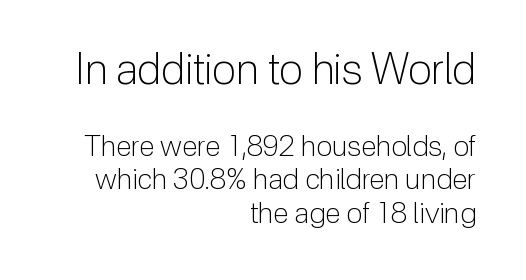
The image shows 43 px light sans-serif type, upright; set right-aligned, tight line spacing (1.14x), normal letter spacing, not underlined; the first (top) block is 1.48x larger; low stroke contrast and a medium x-height.
